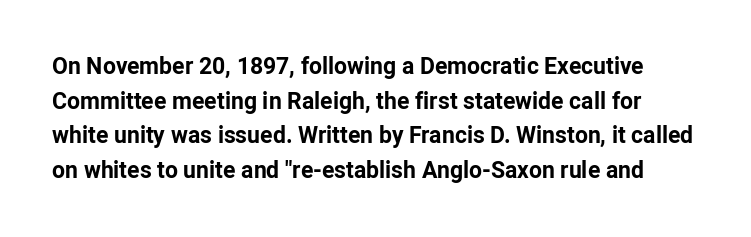
Q: Is the text bold? A: Yes.
Q: Is the text italic (slanted)? A: No, it is upright.
Q: Is the text underlined? A: No.
Q: Is the spacing between letters normal or unusually wide? A: Normal.
Q: Is the spacing between lines tight, normal or loose? A: Normal.
